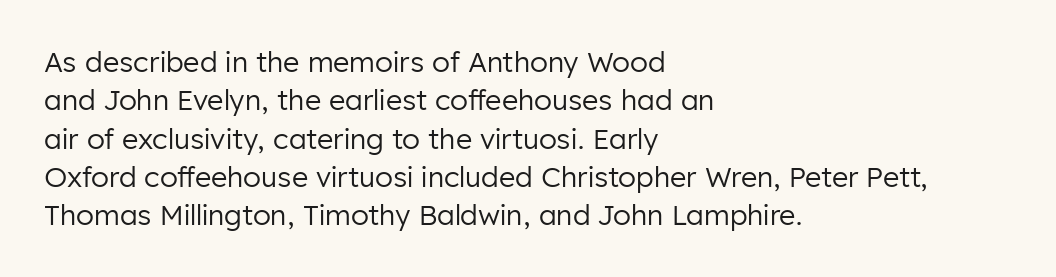
{"serif": "no", "italic": "no", "bold": "no", "weight": "regular", "width": "normal", "stroke_contrast": "low", "x_height": "medium", "monospaced": "no", "underline": "no", "align": "left", "line_spacing": "normal", "line_spacing_ratio": 1.37, "letter_spacing": "normal", "letter_spacing_em": 0.0, "glyph_px": 28}
